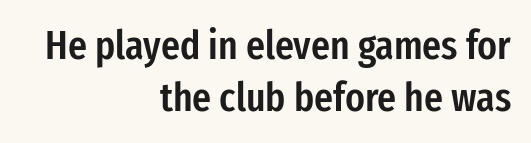
Quick note: interline space is typical. If you drew a ruler down the right edge, every line would touch it. Note the varied advance widths — an 'i' is clearly narrower than an 'm'. Posture: vertical. What weight is shown? A semibold, between regular and bold.
